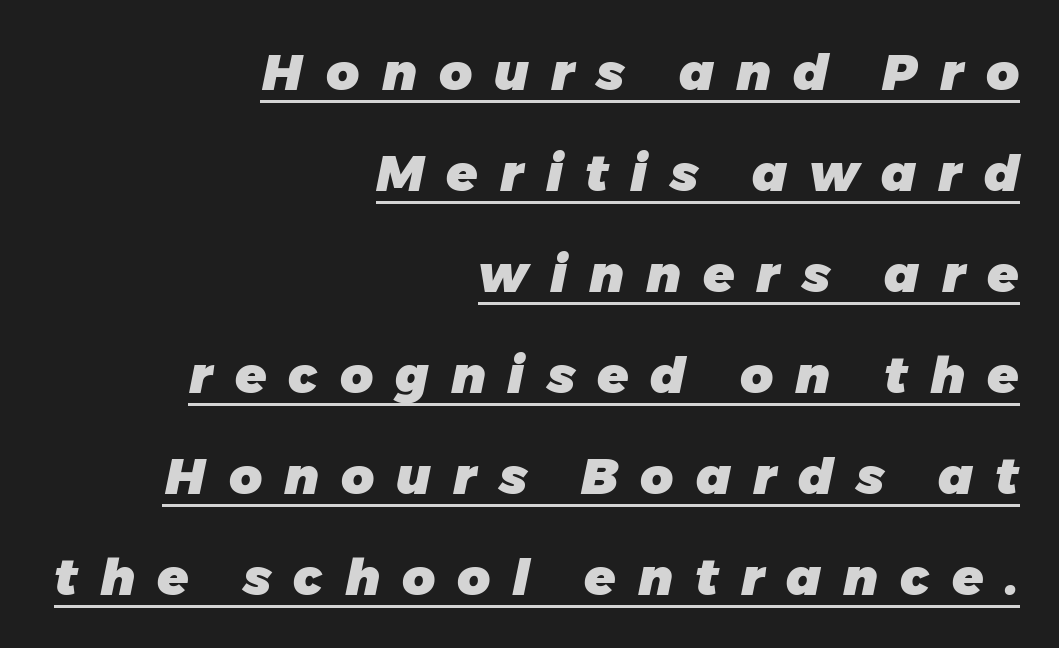
The image shows 51 px heavy type, italic (leaning right); set right-aligned, loose line spacing (1.98x), unusually wide letter spacing (+0.43 em), underlined; low stroke contrast and a medium x-height.
